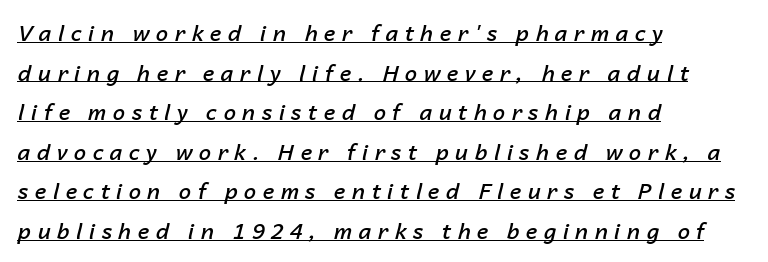
Q: Is the text bold? A: Semi-bold.
Q: Is the text italic (slanted)? A: Yes, it leans right by about 14 degrees.
Q: Is the text underlined? A: Yes.
Q: How is the paragraph aligned? A: Left-aligned.
Q: Is the spacing between letters normal or unusually wide? A: Unusually wide.
